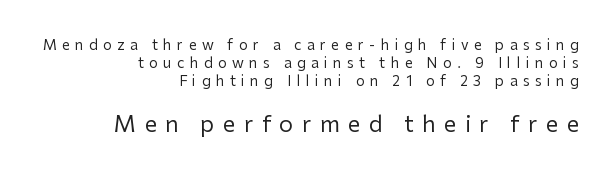
{"italic": "no", "bold": "no", "underline": "no", "align": "right", "line_spacing": "normal", "line_spacing_ratio": 1.3, "letter_spacing": "wide", "letter_spacing_em": 0.39, "larger_block": "second", "size_ratio": 1.57, "glyph_px": 22}
